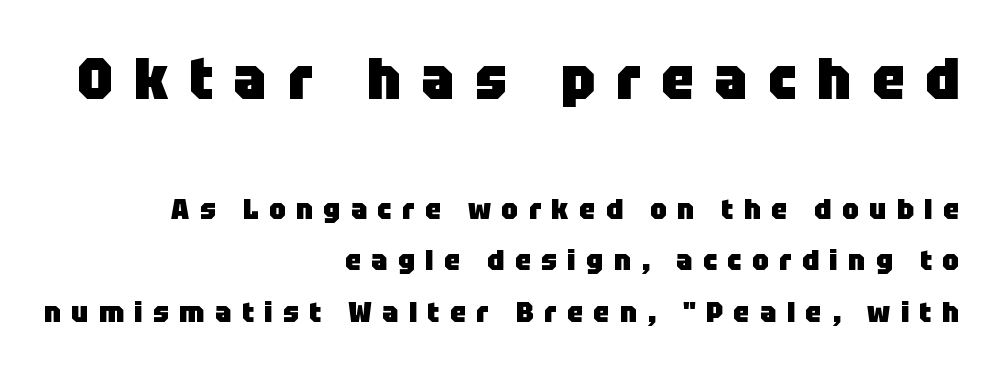
The image shows 58 px heavy sans-serif type, upright; set right-aligned, line spacing 1.77x, unusually wide letter spacing (+0.36 em), not underlined; the first (top) block is 2.0x larger; low stroke contrast and a large x-height.
